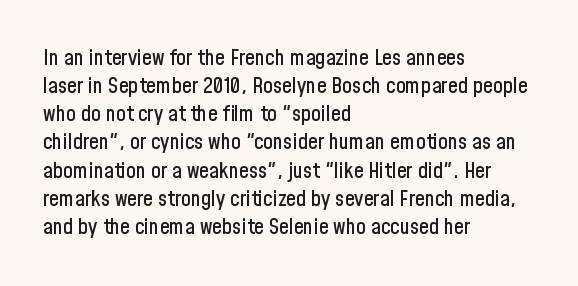
Q: Is the text italic (slanted)? A: No, it is upright.
Q: Is the text underlined? A: No.
Q: How is the paragraph aligned? A: Left-aligned.
Q: Is the spacing between letters normal or unusually wide? A: Normal.
Q: Is the spacing between lines tight, normal or loose? A: Normal.
